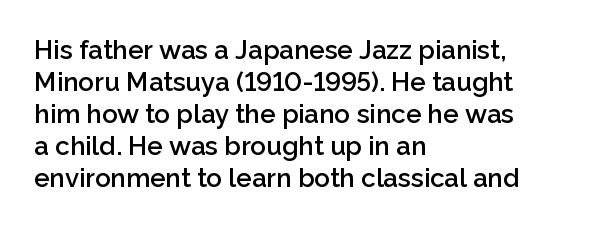
Q: Is the text bold? A: Semi-bold.
Q: Is the text italic (slanted)? A: No, it is upright.
Q: Is the text underlined? A: No.
Q: How is the paragraph aligned? A: Left-aligned.
Q: Is the spacing between letters normal or unusually wide? A: Normal.
